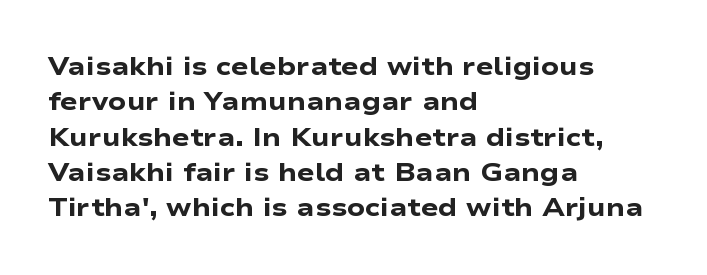
Q: Is the text bold? A: Yes.
Q: Is the text italic (slanted)? A: No, it is upright.
Q: Is the text underlined? A: No.
Q: How is the paragraph aligned? A: Left-aligned.
Q: Is the spacing between letters normal or unusually wide? A: Normal.
Q: Is the spacing between lines tight, normal or loose? A: Normal.
